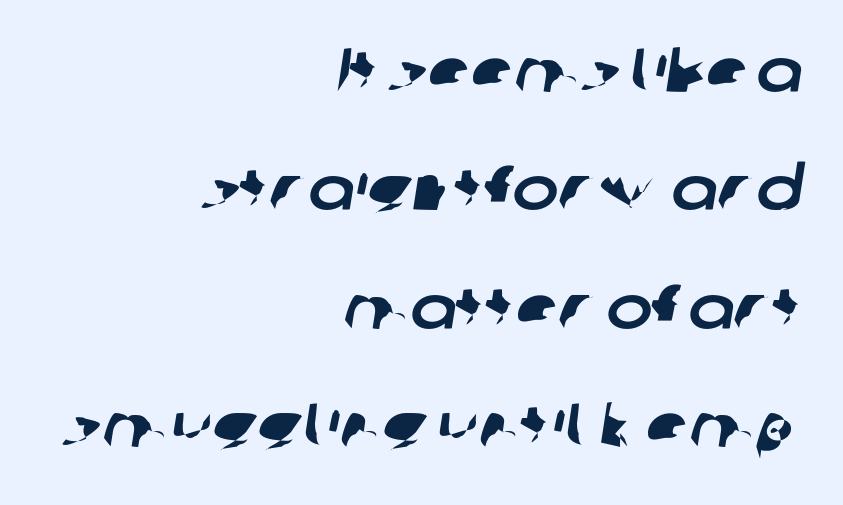
Q: Is the typeface a serif or a sans-serif typeface? A: Sans-serif.
Q: Is the text underlined? A: No.
Q: How is the paragraph aligned? A: Right-aligned.
Q: Is the spacing between letters normal or unusually wide? A: Normal.
Q: Is the spacing between lines tight, normal or loose? A: Loose.
Q: Width (condensed, normal, or wide)? A: Normal.
Q: Stroke contrast? A: Low.
Q: x-height? A: Medium.
Q: Monospaced? A: No.
